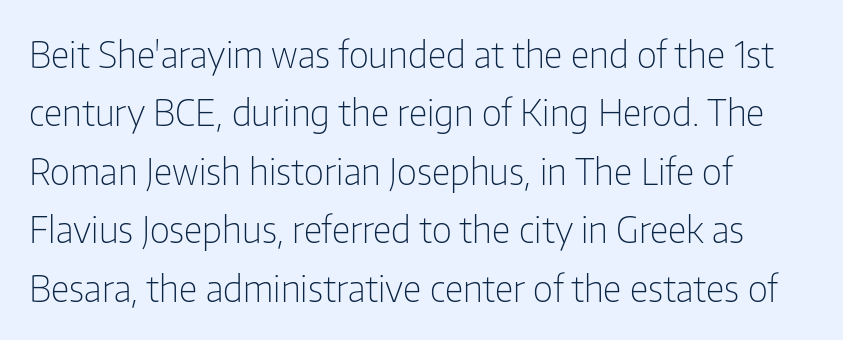
Every stem runs plumb, perpendicular to the baseline. The compositor pushed each line to the left boundary. The rendering uses a moderate line-height, typical for paragraphs. Character widths vary here, with narrow letters taking less room than wide ones. The characters display no serif detailing; their extremities are plain.
